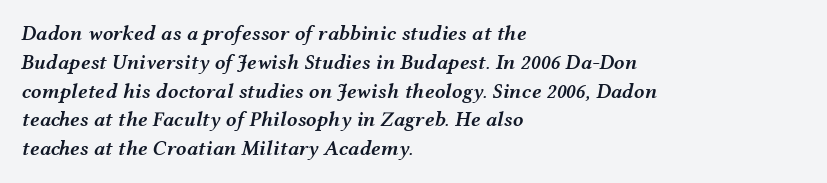
{"italic": "yes", "lean": "right", "slant_degrees": 12, "bold": "semi", "underline": "no", "align": "left", "line_spacing": "normal", "line_spacing_ratio": 1.37, "letter_spacing": "normal", "letter_spacing_em": 0.0, "glyph_px": 21}
